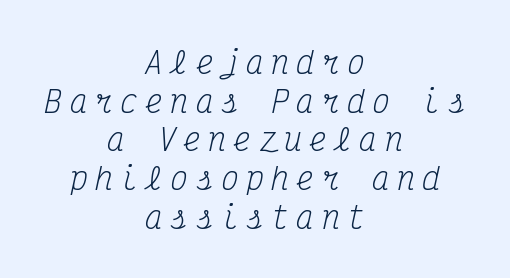
Q: Is the text bold? A: No.
Q: Is the text italic (slanted)? A: Yes, it leans right by about 12 degrees.
Q: Is the typeface a serif or a sans-serif typeface? A: Serif.
Q: Is the text underlined? A: No.
Q: How is the paragraph aligned? A: Centered.
Q: Is the spacing between letters normal or unusually wide? A: Unusually wide.
Q: Is the spacing between lines tight, normal or loose? A: Normal.
Q: Width (condensed, normal, or wide)? A: Condensed.
Q: Stroke contrast? A: Medium.
Q: x-height? A: Medium.
Q: Monospaced? A: Yes.
